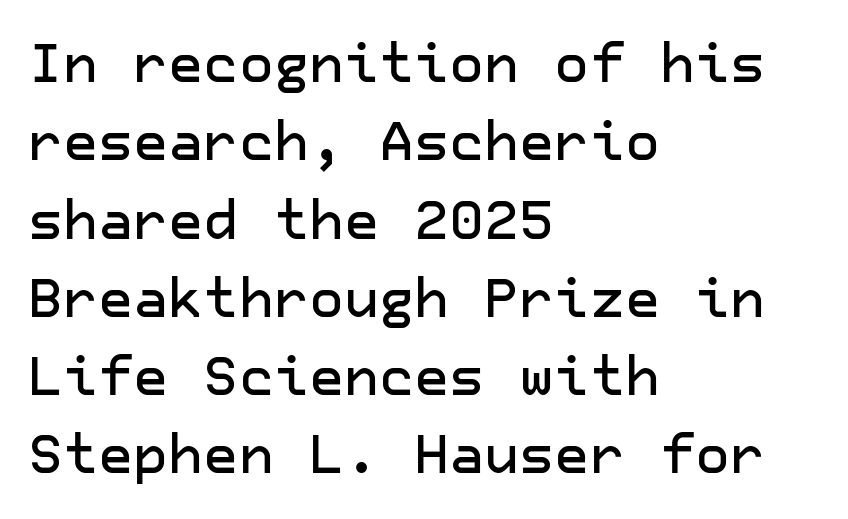
The image shows 54 px sans-serif type, upright; set left-aligned, normal line spacing (1.45x), normal letter spacing, not underlined; low stroke contrast and a medium x-height.
